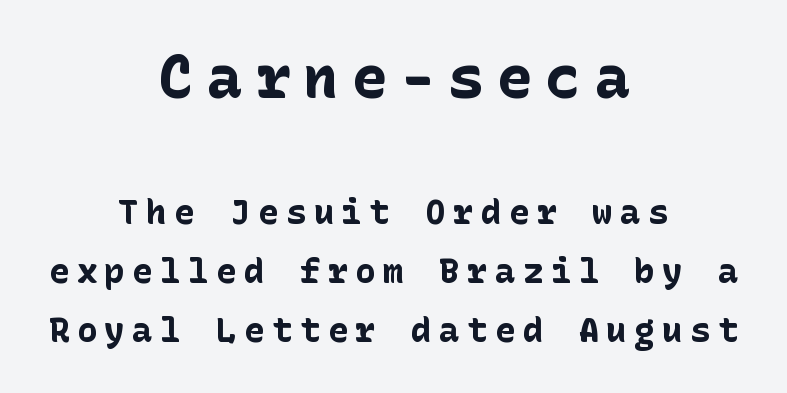
The passage shown is emphatically bold. Serif or sans? Sans — the stroke terminals are bare. You get the large type first, then a drop to smaller type. Italic: no, the glyphs are upright roman. A centered setting, common on invitations and titles, is used for this passage.
